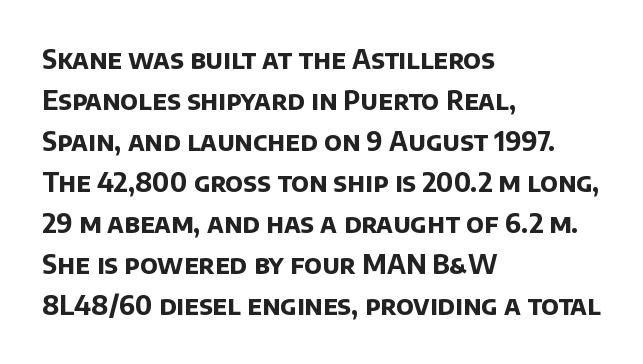
The rendering uses a moderate line-height, typical for paragraphs. The strokes are fattened all the way to bold. There is no visible air inserted between adjacent glyphs. A bare baseline throughout the passage. Line beginnings align vertically; line endings do not.
